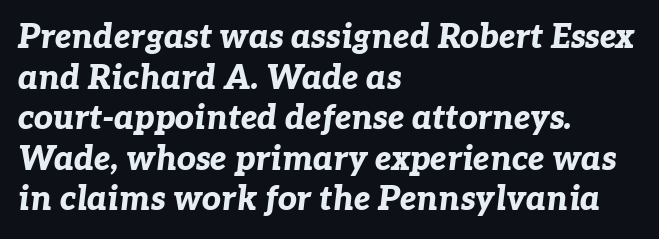
The image shows 33 px bold type, italic (leaning right); set left-aligned, line spacing 1.23x, normal letter spacing, not underlined; low stroke contrast and a medium x-height.
